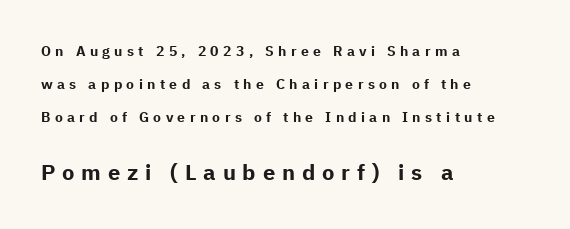
These lines have a slow, spaced-out rhythm from letter to letter. Horizontal bands of white between lines are thick stripes. The text block is weighted toward the left margin, trailing off unevenly rightward. Letters rest on an invisible, unmarked baseline.
